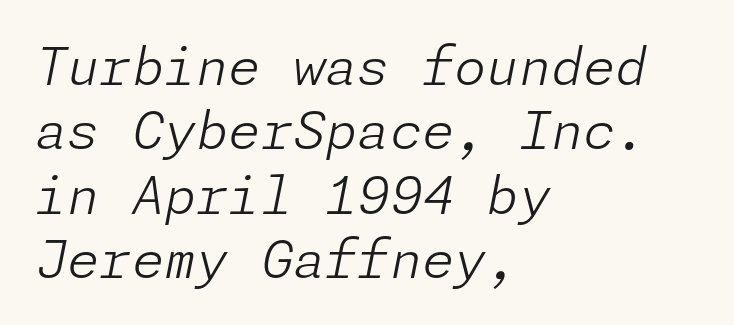
{"italic": "yes", "lean": "right", "slant_degrees": 11, "bold": "no", "weight": "light", "width": "normal", "stroke_contrast": "low", "x_height": "medium", "underline": "no", "align": "left", "line_spacing_ratio": 1.24, "letter_spacing": "normal", "letter_spacing_em": 0.0, "glyph_px": 52}
